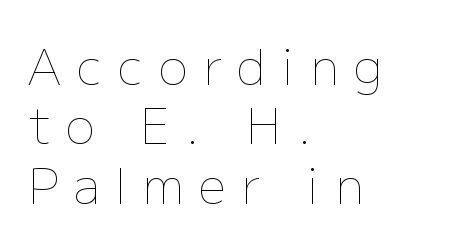
Q: Is the text bold? A: No.
Q: Is the text italic (slanted)? A: No, it is upright.
Q: Is the text underlined? A: No.
Q: How is the paragraph aligned? A: Left-aligned.
Q: Is the spacing between letters normal or unusually wide? A: Unusually wide.
Q: Width (condensed, normal, or wide)? A: Normal.
Q: Stroke contrast? A: Low.
Q: x-height? A: Medium.
Q: Monospaced? A: No.
